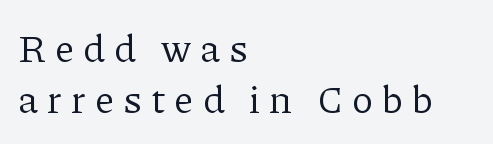
{"serif": "yes", "italic": "no", "bold": "no", "weight": "regular", "width": "normal", "stroke_contrast": "low", "x_height": "medium", "monospaced": "no", "underline": "no", "align": "left", "line_spacing": "normal", "line_spacing_ratio": 1.3, "letter_spacing": "wide", "letter_spacing_em": 0.24, "glyph_px": 39}
